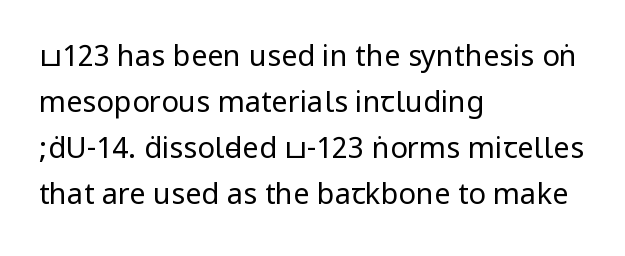
Posture: straight, roman, zero tilt. The leading is moderate, giving the passage an even texture. The paragraph has a hard left edge and a soft right edge. Bare-footed words on every line.
